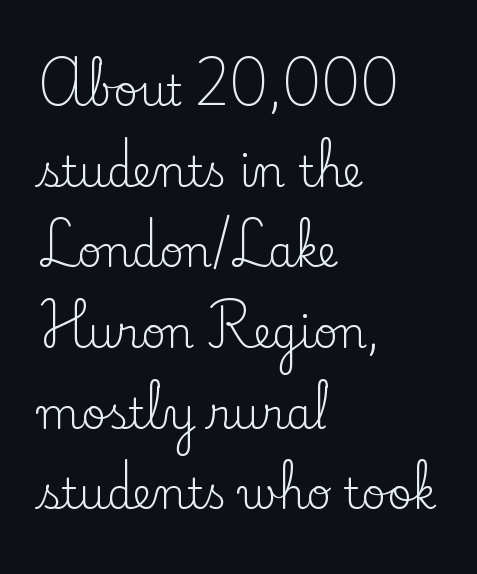
The image shows 42 px regular-weight type, upright; set left-aligned, loose line spacing (1.92x), normal letter spacing, not underlined; low stroke contrast and a small x-height.
